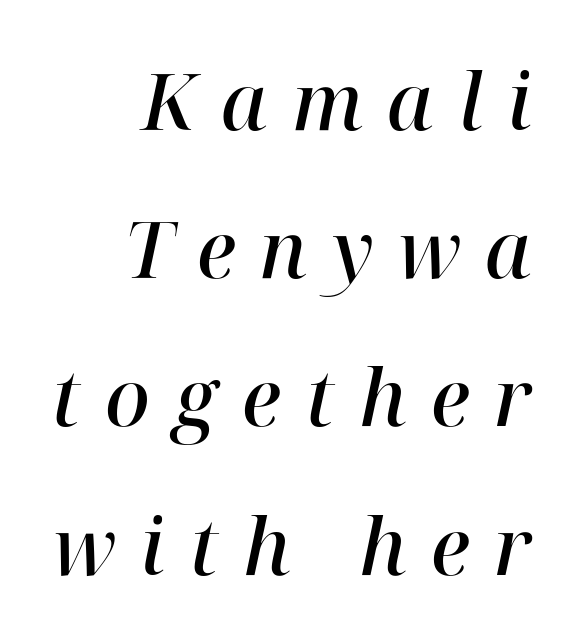
The lines in this sample share a right terminus and differ only in where they begin. This is moderately heavy type, rendered in semibold. Regarding serifs, this sample has them. This sample uses expanded letter spacing, leaving extra air between glyphs.
